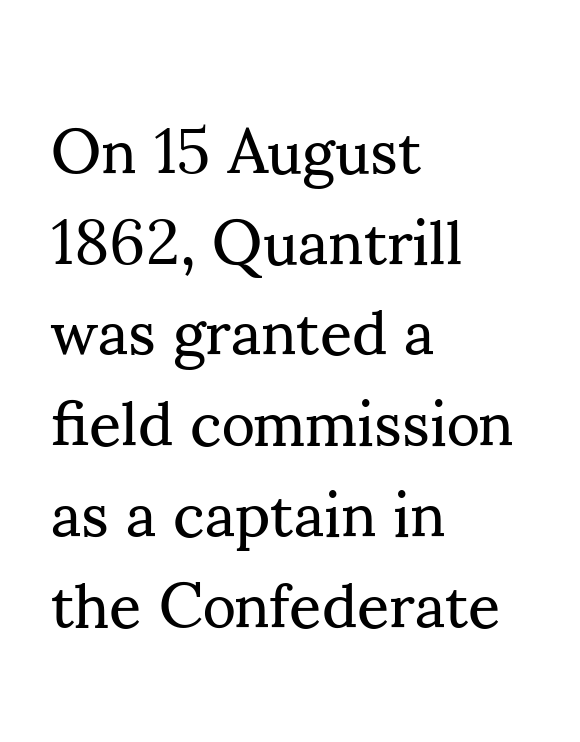
{"serif": "yes", "italic": "no", "bold": "no", "weight": "regular", "width": "normal", "stroke_contrast": "medium", "x_height": "small", "monospaced": "no", "underline": "no", "align": "left", "line_spacing": "normal", "line_spacing_ratio": 1.44, "letter_spacing": "normal", "letter_spacing_em": 0.0, "glyph_px": 63}
